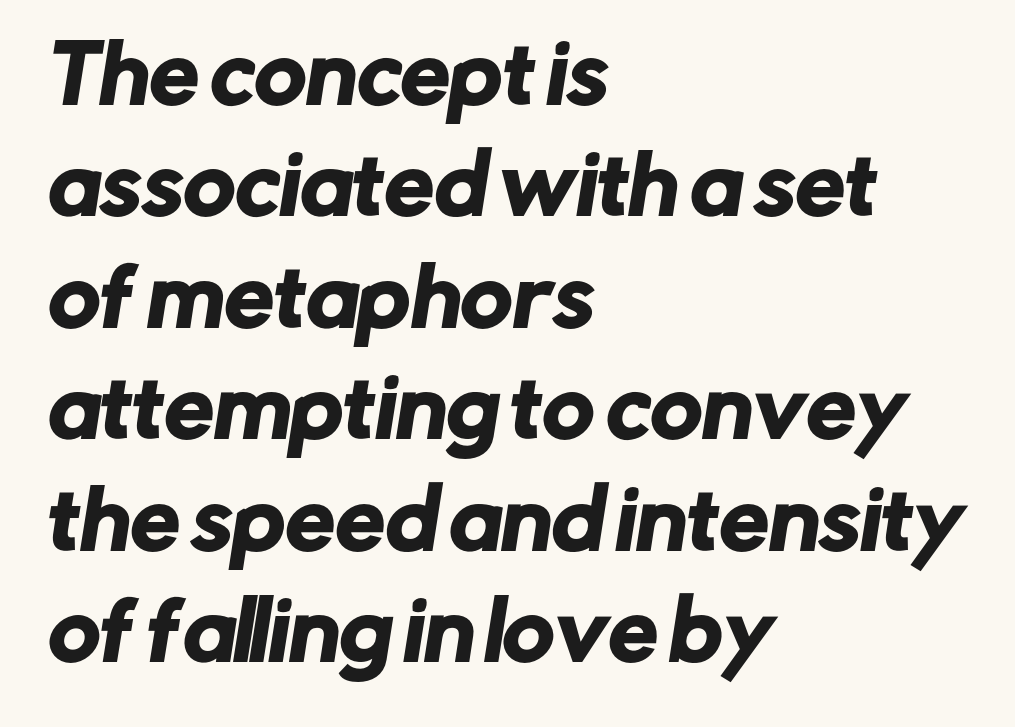
Q: Is the typeface a serif or a sans-serif typeface? A: Sans-serif.
Q: Is the text underlined? A: No.
Q: How is the paragraph aligned? A: Left-aligned.
Q: Is the spacing between letters normal or unusually wide? A: Normal.
Q: Is the spacing between lines tight, normal or loose? A: Normal.
Q: Width (condensed, normal, or wide)? A: Normal.
Q: Stroke contrast? A: Low.
Q: x-height? A: Medium.
Q: Monospaced? A: No.
